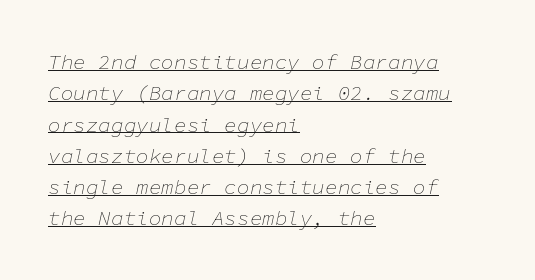
Q: Is the text bold? A: No.
Q: Is the text italic (slanted)? A: Yes, it leans right by about 11 degrees.
Q: Is the text underlined? A: Yes.
Q: How is the paragraph aligned? A: Left-aligned.
Q: Is the spacing between letters normal or unusually wide? A: Normal.
Q: Is the spacing between lines tight, normal or loose? A: Normal.
